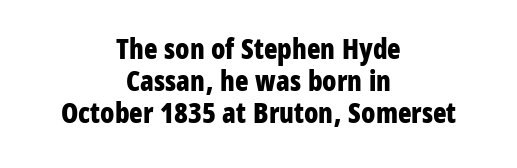
The image shows 28 px bold, condensed sans-serif type, upright; set centered, tight line spacing (1.15x), normal letter spacing, not underlined; low stroke contrast and a large x-height.
